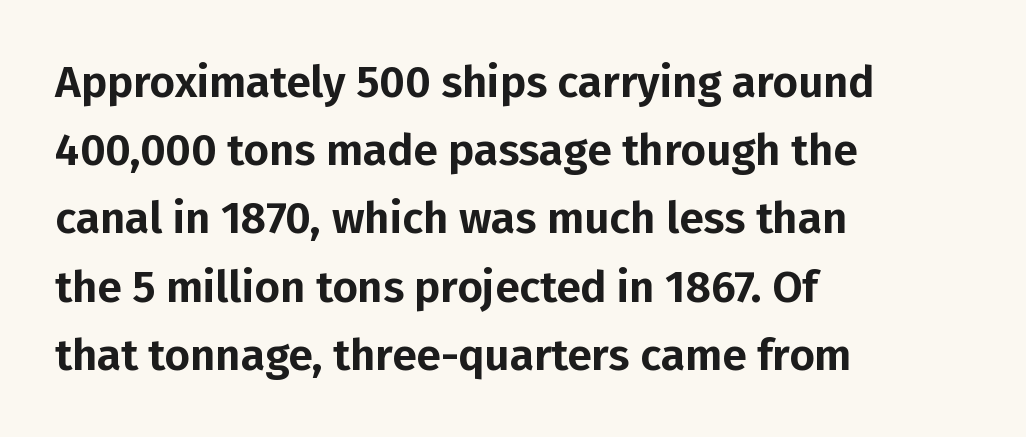
The image shows 44 px sans-serif type, upright; set left-aligned, normal line spacing (1.55x), normal letter spacing, not underlined; low stroke contrast and a medium x-height.
